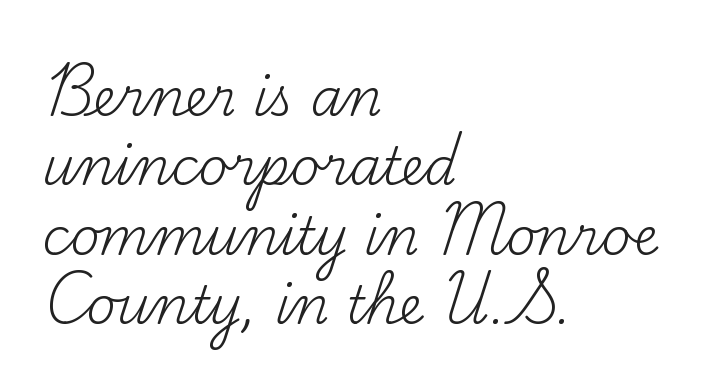
Stroke mass is kept to a normal reading level or below. The lines in this sample share a left origin and differ only in where they stop. The space between consecutive lines is moderate. Letter spacing: default. Plain, unruled lines of type.
